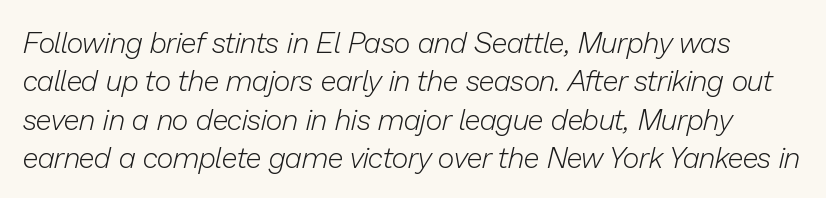
{"italic": "yes", "lean": "right", "slant_degrees": 13, "bold": "no", "weight": "light", "width": "normal", "stroke_contrast": "low", "x_height": "medium", "monospaced": "no", "underline": "no", "line_spacing": "normal", "line_spacing_ratio": 1.32, "letter_spacing": "normal", "letter_spacing_em": 0.0, "glyph_px": 29}
